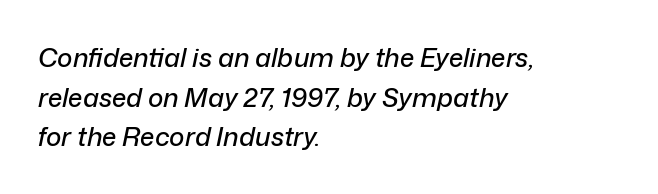
The image shows 26 px text type, italic (leaning right); set left-aligned, normal line spacing (1.52x), normal letter spacing, not underlined.
